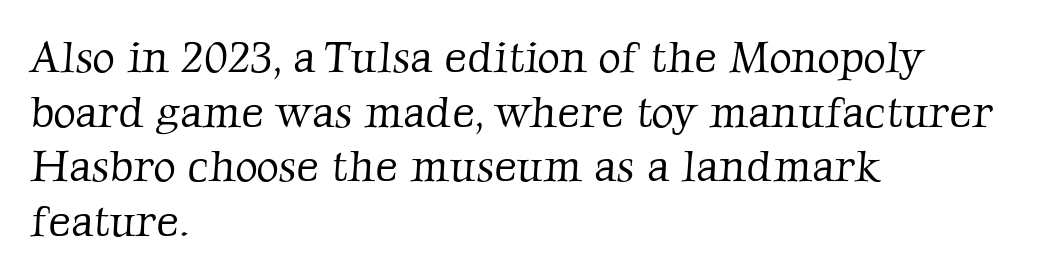
{"serif": "yes", "bold": "no", "weight": "light", "width": "normal", "stroke_contrast": "low", "x_height": "medium", "monospaced": "no", "underline": "no", "align": "left", "line_spacing_ratio": 1.24, "letter_spacing": "normal", "letter_spacing_em": 0.0, "glyph_px": 44}
